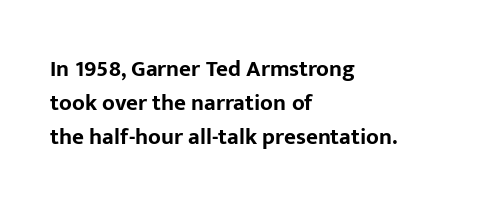
{"italic": "no", "bold": "yes", "underline": "no", "align": "left", "line_spacing": "normal", "line_spacing_ratio": 1.47, "letter_spacing": "normal", "letter_spacing_em": 0.0, "glyph_px": 23}
